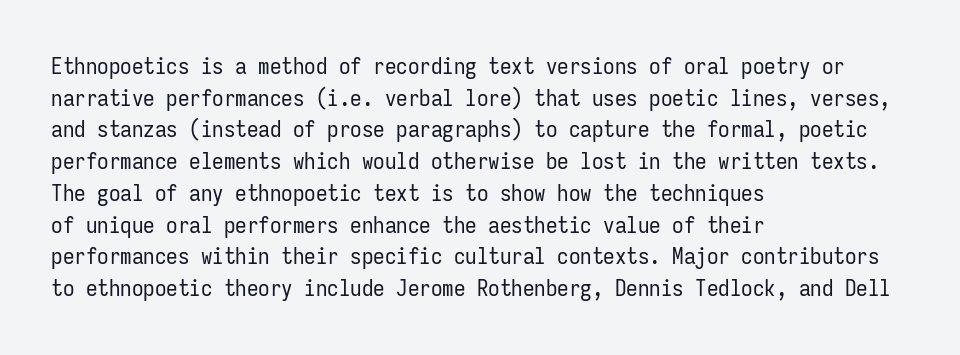
{"italic": "no", "bold": "no", "underline": "no", "align": "left", "line_spacing": "normal", "line_spacing_ratio": 1.38, "letter_spacing": "normal", "letter_spacing_em": 0.0, "glyph_px": 23}
